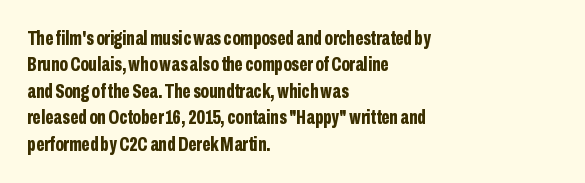
{"italic": "no", "bold": "yes", "underline": "no", "align": "left", "line_spacing": "normal", "line_spacing_ratio": 1.32, "letter_spacing": "normal", "letter_spacing_em": 0.0, "glyph_px": 20}
